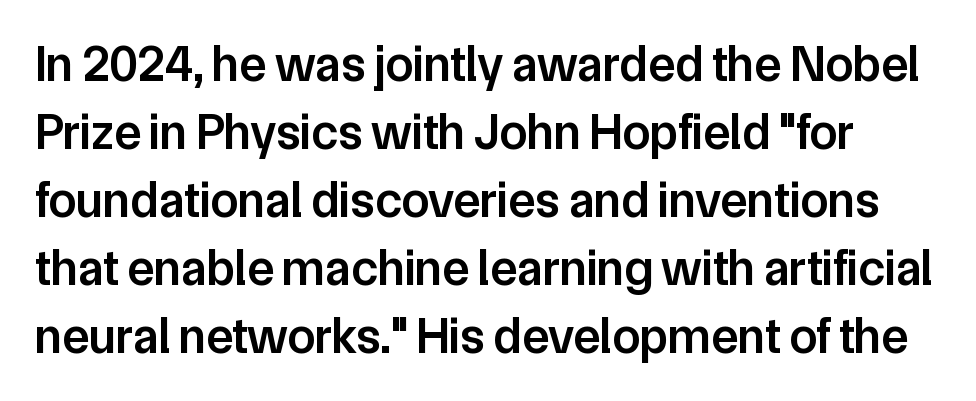
{"serif": "no", "italic": "no", "bold": "semi", "weight": "semibold", "width": "normal", "stroke_contrast": "low", "x_height": "medium", "monospaced": "no", "underline": "no", "line_spacing": "normal", "line_spacing_ratio": 1.36, "letter_spacing": "normal", "letter_spacing_em": 0.0, "glyph_px": 50}
